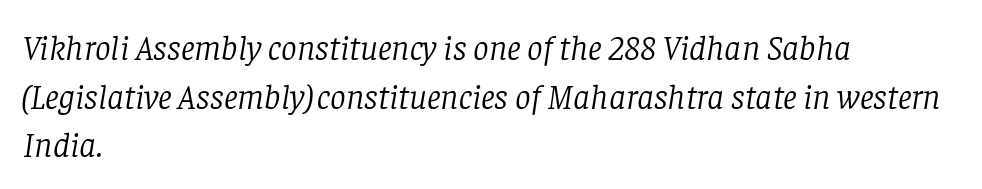
Q: Is the text bold? A: No.
Q: Is the text italic (slanted)? A: Yes, it leans right by about 8 degrees.
Q: Is the typeface a serif or a sans-serif typeface? A: Serif.
Q: Is the text underlined? A: No.
Q: How is the paragraph aligned? A: Left-aligned.
Q: Is the spacing between letters normal or unusually wide? A: Normal.
Q: Is the spacing between lines tight, normal or loose? A: Normal.
Q: Width (condensed, normal, or wide)? A: Normal.
Q: Stroke contrast? A: Low.
Q: x-height? A: Large.
Q: Monospaced? A: No.
